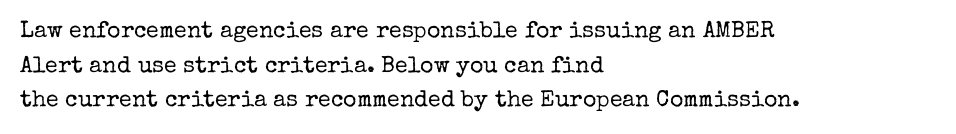
{"italic": "no", "bold": "no", "underline": "no", "align": "left", "line_spacing": "normal", "line_spacing_ratio": 1.51, "letter_spacing": "normal", "letter_spacing_em": 0.0, "glyph_px": 23}
